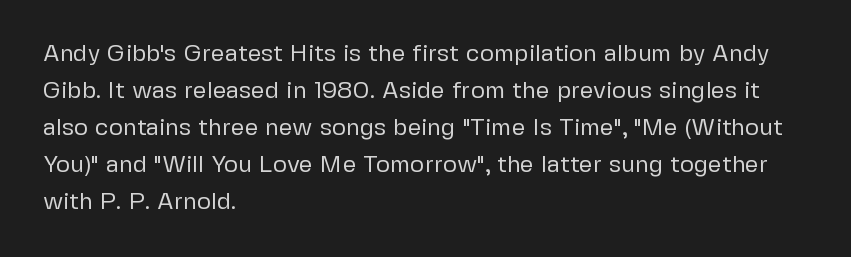
Vertical strokes here are truly vertical. Every row of glyphs begins at an identical x-position on the left. Between one letter and the next there's only the usual sliver of space. Only glyphs here, with clear space below each row.
